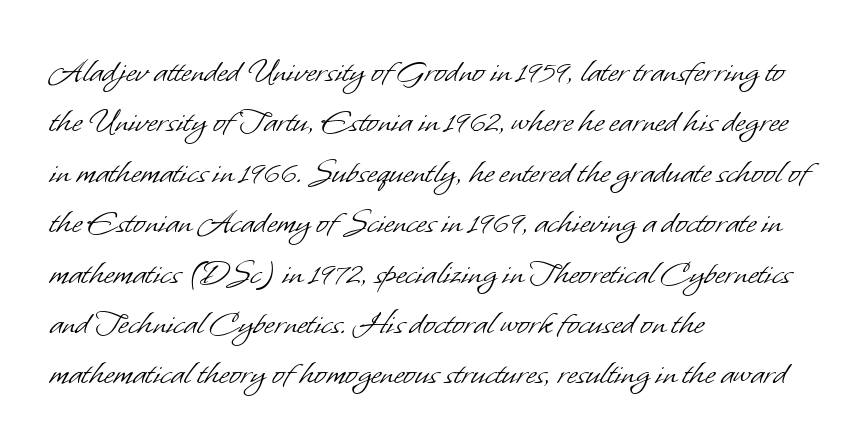
Each line starts at the same left margin while the right side varies. What kind of face is this? One without serifs — a sans. Horizontal bands of white between lines are of average thickness. Compared with a typical body face, this is equally light or lighter still. The letters advance in unequal steps, a hallmark of proportional type. The passage shown is not underscored anywhere.
